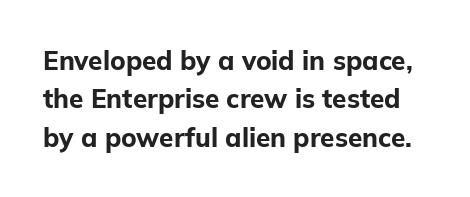
{"italic": "no", "bold": "yes", "underline": "no", "line_spacing": "normal", "line_spacing_ratio": 1.48, "letter_spacing": "normal", "letter_spacing_em": 0.0, "glyph_px": 26}
